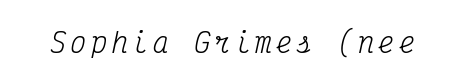
Q: Is the text bold? A: No.
Q: Is the text italic (slanted)? A: Yes, it leans right by about 12 degrees.
Q: Is the text underlined? A: No.
